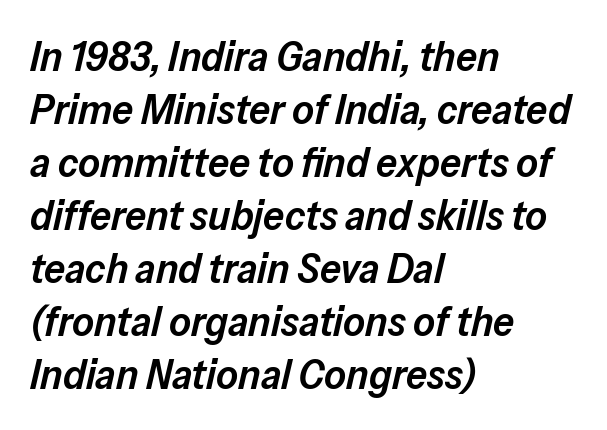
{"italic": "yes", "lean": "right", "slant_degrees": 13, "bold": "semi", "weight": "semibold", "width": "normal", "stroke_contrast": "low", "x_height": "medium", "monospaced": "no", "underline": "no", "align": "left", "line_spacing": "normal", "line_spacing_ratio": 1.26, "letter_spacing": "normal", "letter_spacing_em": 0.0, "glyph_px": 42}
